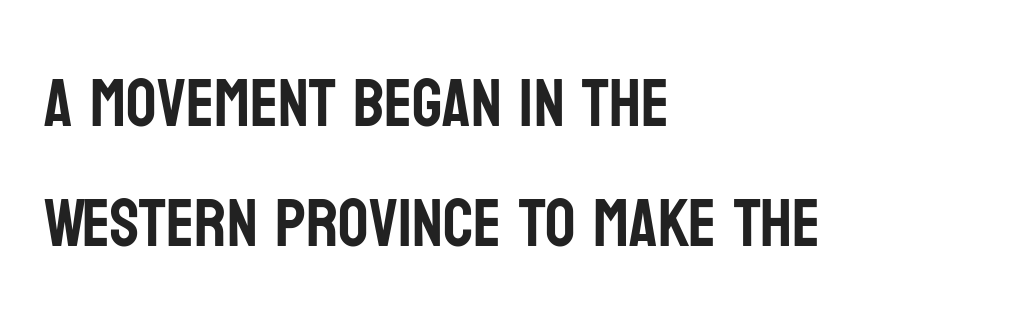
Q: Is the text italic (slanted)? A: No, it is upright.
Q: Is the typeface a serif or a sans-serif typeface? A: Sans-serif.
Q: Is the text underlined? A: No.
Q: How is the paragraph aligned? A: Left-aligned.
Q: Is the spacing between letters normal or unusually wide? A: Normal.
Q: Width (condensed, normal, or wide)? A: Condensed.
Q: Stroke contrast? A: Low.
Q: x-height? A: Large.
Q: Monospaced? A: No.
